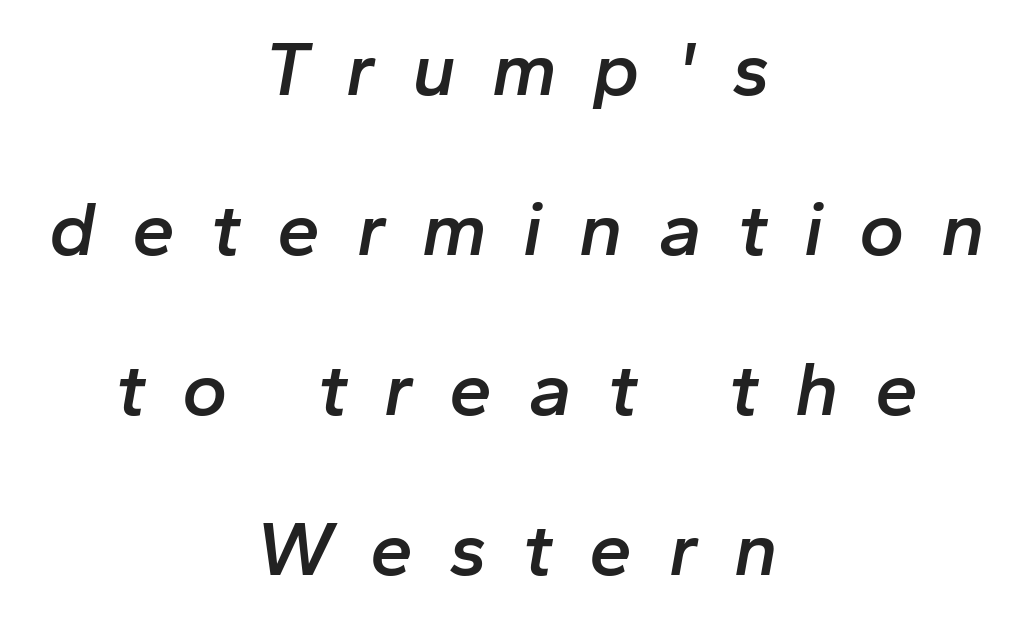
{"italic": "yes", "lean": "right", "slant_degrees": 10, "bold": "semi", "weight": "semibold", "width": "normal", "stroke_contrast": "low", "x_height": "medium", "monospaced": "no", "underline": "no", "align": "center", "line_spacing": "loose", "line_spacing_ratio": 2.08, "letter_spacing": "wide", "letter_spacing_em": 0.47, "glyph_px": 77}
